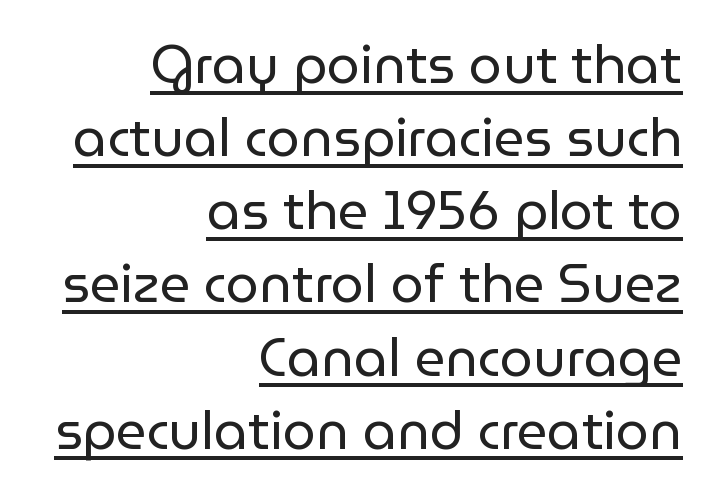
{"serif": "no", "italic": "no", "bold": "no", "weight": "regular", "width": "normal", "stroke_contrast": "low", "x_height": "medium", "monospaced": "no", "underline": "yes", "align": "right", "line_spacing": "normal", "line_spacing_ratio": 1.38, "letter_spacing": "normal", "letter_spacing_em": 0.0, "glyph_px": 53}
